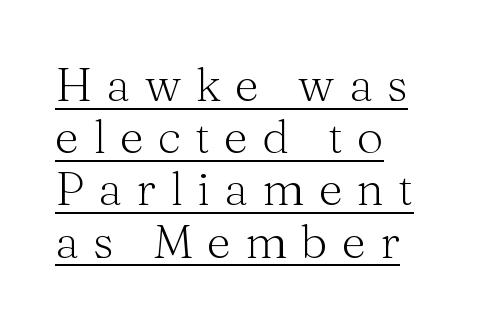
The image shows 47 px light serif type, upright; set left-aligned, tight line spacing (1.11x), unusually wide letter spacing (+0.3 em), underlined; medium stroke contrast and a medium x-height.
